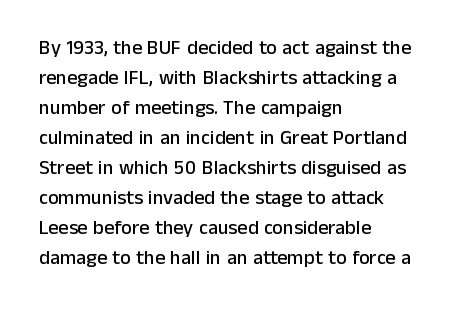
Q: Is the text italic (slanted)? A: No, it is upright.
Q: Is the text underlined? A: No.
Q: How is the paragraph aligned? A: Left-aligned.
Q: Is the spacing between letters normal or unusually wide? A: Normal.
Q: Is the spacing between lines tight, normal or loose? A: Normal.
